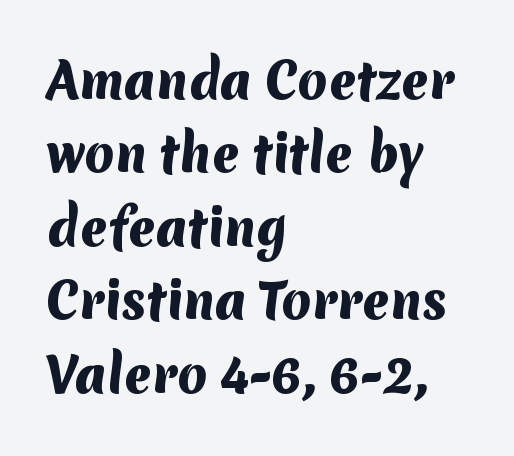
The image shows 48 px heavy sans-serif type; set left-aligned, normal line spacing (1.53x), normal letter spacing, not underlined; medium stroke contrast and a medium x-height.
